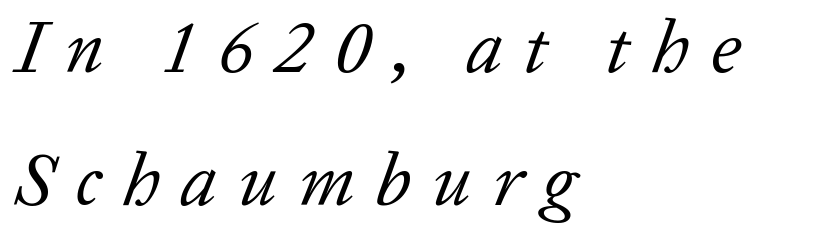
Q: Is the text bold? A: No.
Q: Is the text italic (slanted)? A: Yes, it leans right by about 20 degrees.
Q: Is the typeface a serif or a sans-serif typeface? A: Serif.
Q: Is the text underlined? A: No.
Q: How is the paragraph aligned? A: Left-aligned.
Q: Is the spacing between letters normal or unusually wide? A: Unusually wide.
Q: Width (condensed, normal, or wide)? A: Normal.
Q: Stroke contrast? A: Low.
Q: x-height? A: Medium.
Q: Monospaced? A: No.
